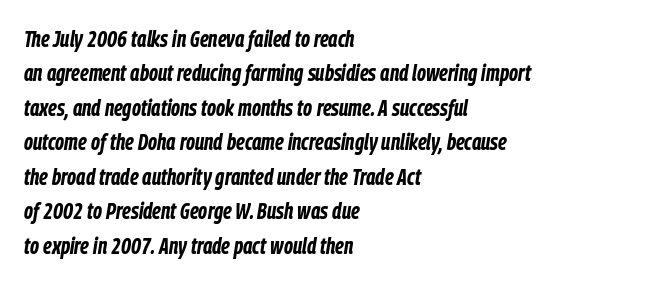
{"italic": "yes", "lean": "right", "slant_degrees": 9, "bold": "yes", "underline": "no", "align": "left", "line_spacing": "normal", "line_spacing_ratio": 1.5, "letter_spacing": "normal", "letter_spacing_em": 0.0, "glyph_px": 23}
